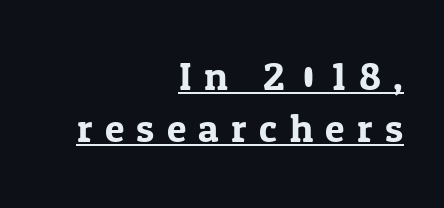
Q: Is the text italic (slanted)? A: No, it is upright.
Q: Is the typeface a serif or a sans-serif typeface? A: Serif.
Q: Is the text underlined? A: Yes.
Q: How is the paragraph aligned? A: Right-aligned.
Q: Is the spacing between letters normal or unusually wide? A: Unusually wide.
Q: Is the spacing between lines tight, normal or loose? A: Normal.
Q: Width (condensed, normal, or wide)? A: Normal.
Q: Stroke contrast? A: Low.
Q: x-height? A: Medium.
Q: Monospaced? A: No.
